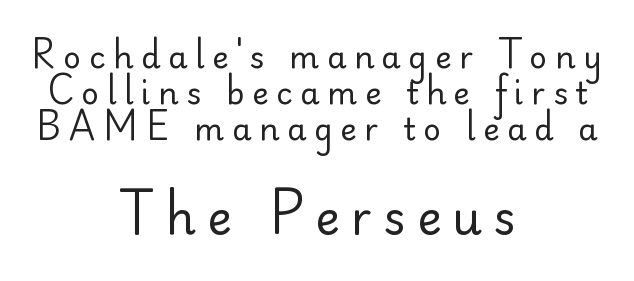
{"serif": "no", "italic": "no", "bold": "no", "weight": "regular", "width": "normal", "stroke_contrast": "low", "x_height": "small", "monospaced": "no", "underline": "no", "align": "center", "line_spacing_ratio": 1.16, "letter_spacing": "wide", "letter_spacing_em": 0.25, "larger_block": "second", "size_ratio": 1.48, "glyph_px": 46}
